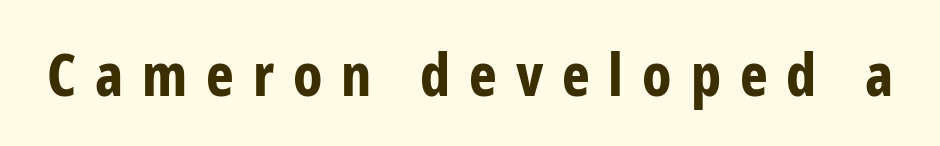
The image shows 59 px bold, condensed sans-serif type, upright; set unusually wide letter spacing (+0.32 em), not underlined; low stroke contrast and a medium x-height.
